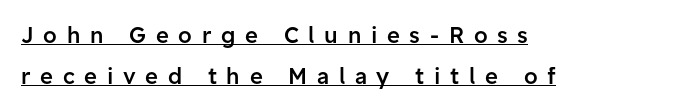
{"italic": "no", "bold": "semi", "underline": "yes", "align": "left", "line_spacing_ratio": 1.86, "letter_spacing": "wide", "letter_spacing_em": 0.44, "glyph_px": 22}
